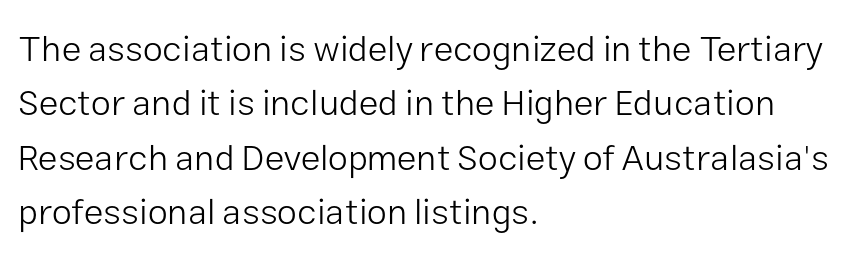
Q: Is the text bold? A: No.
Q: Is the text italic (slanted)? A: No, it is upright.
Q: Is the typeface a serif or a sans-serif typeface? A: Sans-serif.
Q: Is the text underlined? A: No.
Q: How is the paragraph aligned? A: Left-aligned.
Q: Is the spacing between letters normal or unusually wide? A: Normal.
Q: Is the spacing between lines tight, normal or loose? A: Normal.
Q: Width (condensed, normal, or wide)? A: Normal.
Q: Stroke contrast? A: Low.
Q: x-height? A: Medium.
Q: Monospaced? A: No.
